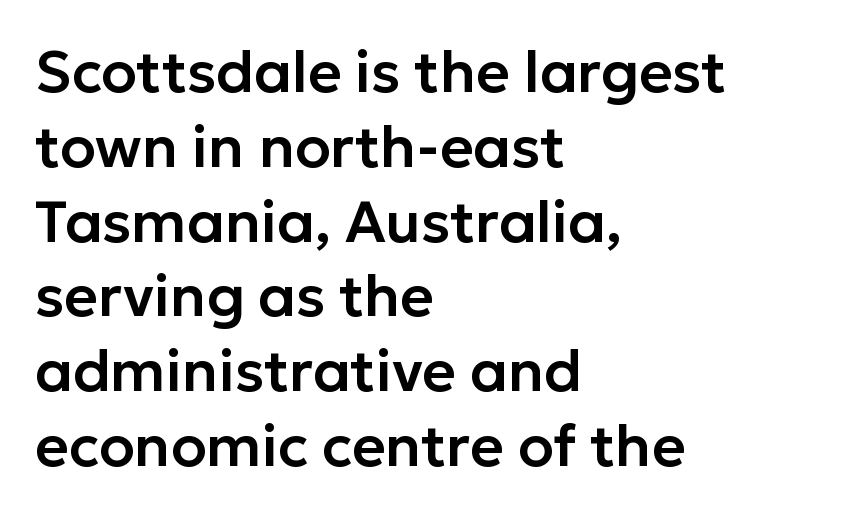
The image shows 58 px sans-serif type, upright; set left-aligned, normal line spacing (1.29x), normal letter spacing, not underlined; low stroke contrast and a medium x-height.
